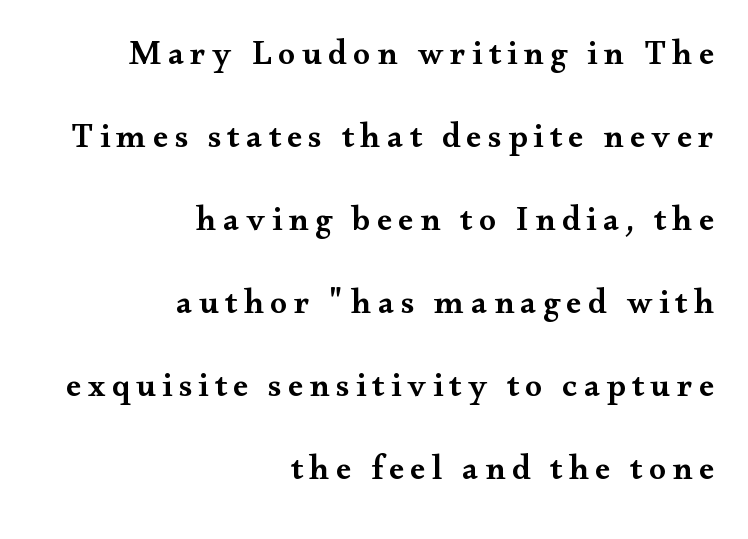
The words here are not underlined. The typesetter chose a ragged-left arrangement here. No italicization has been applied; the sample stays upright. The space between consecutive lines is lavish.
